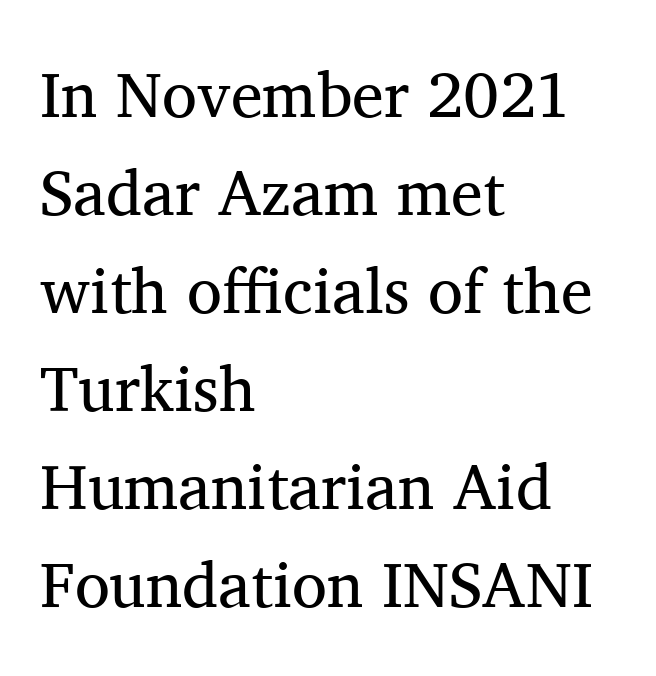
{"serif": "yes", "italic": "no", "bold": "no", "weight": "regular", "width": "normal", "stroke_contrast": "medium", "x_height": "medium", "monospaced": "no", "underline": "no", "align": "left", "line_spacing": "normal", "line_spacing_ratio": 1.53, "letter_spacing": "normal", "letter_spacing_em": 0.0, "glyph_px": 64}
